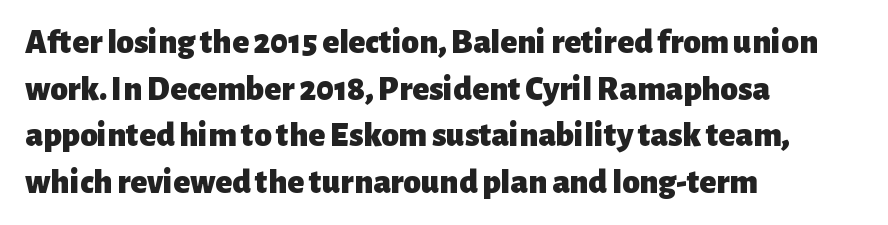
A sans-serif font was chosen for this passage. Thick stems and heavy bowls — unmistakably bold. Descenders hang freely into open space. These lines are rendered in a variable-pitch font. A roman cut, with each character standing at attention.
